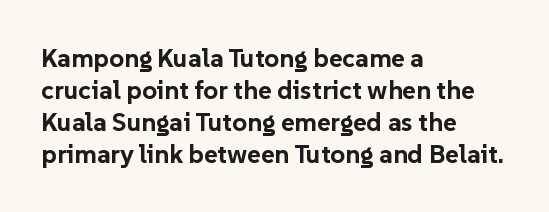
{"italic": "no", "bold": "yes", "underline": "no", "align": "left", "line_spacing_ratio": 1.23, "letter_spacing": "normal", "letter_spacing_em": 0.0, "glyph_px": 26}
